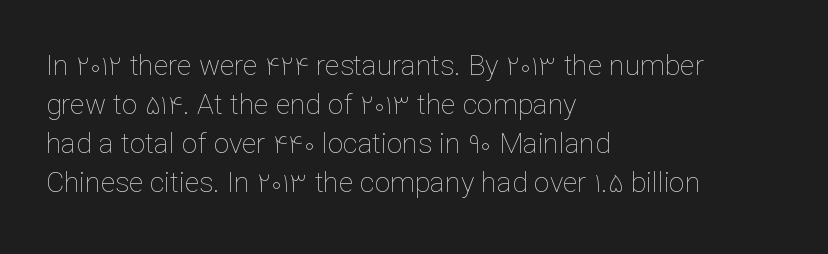
In terms of leading, this rendering sits right in the middle. One-word summary of the alignment: left. Compared with a typical body face, this is equally light or lighter still. A typesetter would call this proportional, since set widths differ per character. When letters stand straight like this, we call the style roman or upright.
